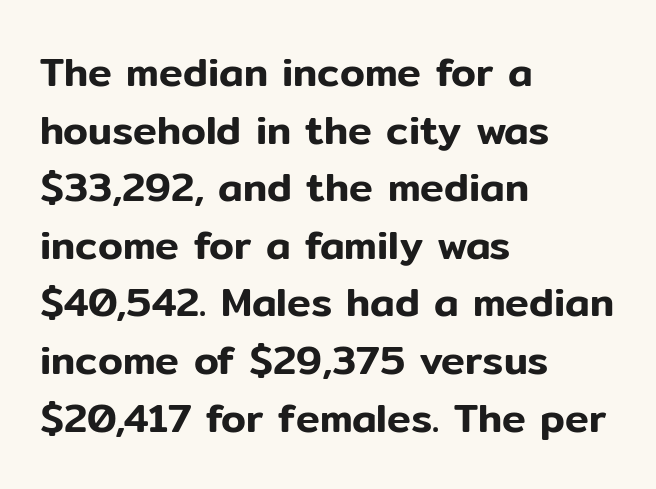
Q: Is the text italic (slanted)? A: No, it is upright.
Q: Is the typeface a serif or a sans-serif typeface? A: Sans-serif.
Q: Is the text underlined? A: No.
Q: How is the paragraph aligned? A: Left-aligned.
Q: Is the spacing between letters normal or unusually wide? A: Normal.
Q: Is the spacing between lines tight, normal or loose? A: Normal.
Q: Width (condensed, normal, or wide)? A: Normal.
Q: Stroke contrast? A: Low.
Q: x-height? A: Medium.
Q: Monospaced? A: No.
